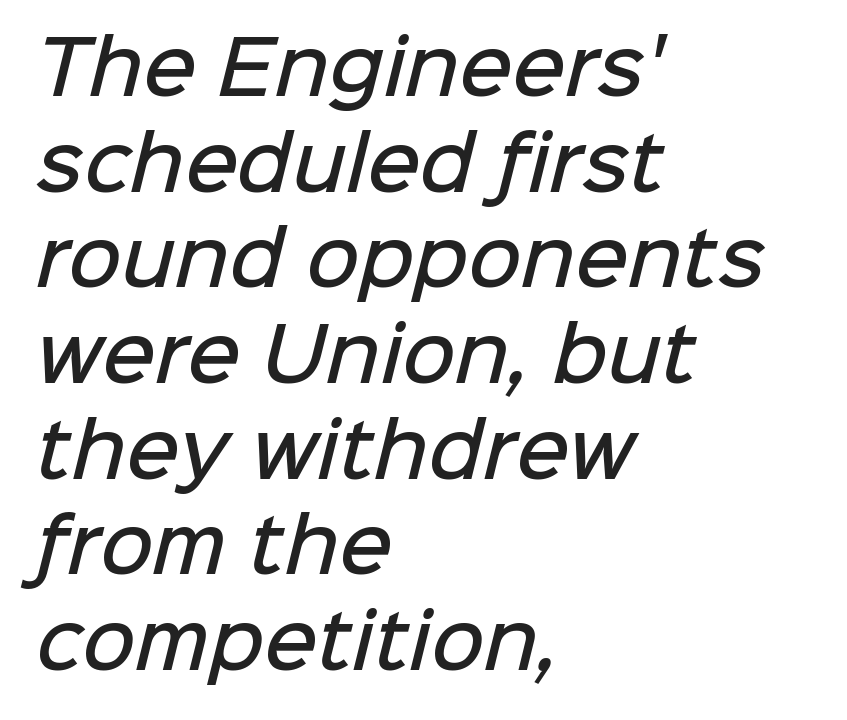
The rag falls on the right side of this text block. Each row of text sits above clean, open space. The font is running at a semibold setting, under full bold. These lines sit exactly where default settings would place them. The tracking reads as untouched default to a designer's eye.
